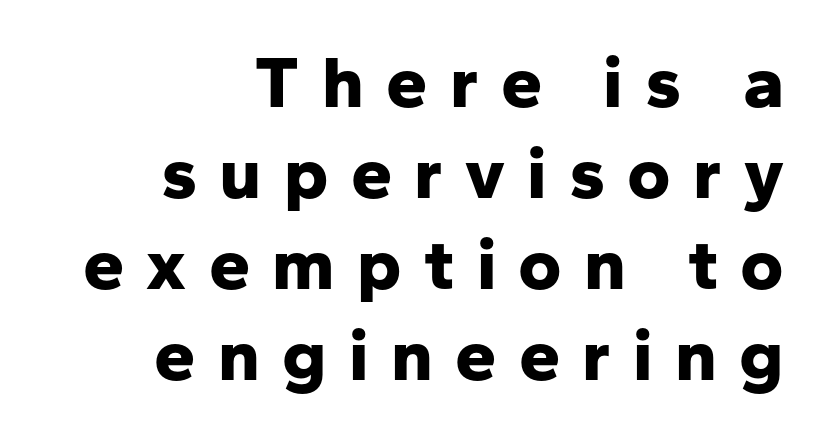
Q: Is the text bold? A: Yes.
Q: Is the text italic (slanted)? A: No, it is upright.
Q: Is the typeface a serif or a sans-serif typeface? A: Sans-serif.
Q: Is the text underlined? A: No.
Q: How is the paragraph aligned? A: Right-aligned.
Q: Is the spacing between letters normal or unusually wide? A: Unusually wide.
Q: Width (condensed, normal, or wide)? A: Normal.
Q: Stroke contrast? A: Low.
Q: x-height? A: Medium.
Q: Monospaced? A: No.
